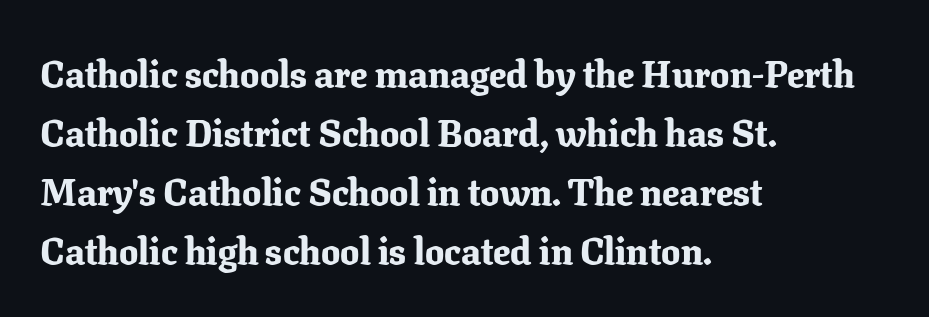
The type sits square on the baseline with zero lean. Proportional: the letters do not fall into vertical columns. Emphasis by weight is at full strength: bold. Notice how the passage keeps a crisp vertical edge on the left only. What kind of face is this? One with serifs. The glyphs are unaccompanied by any horizontal stroke below them.
